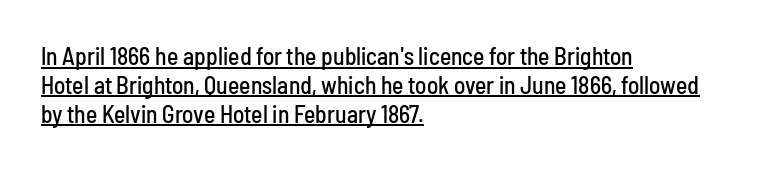
{"italic": "no", "underline": "yes", "align": "left", "line_spacing_ratio": 1.2, "letter_spacing": "normal", "letter_spacing_em": 0.0, "glyph_px": 24}
